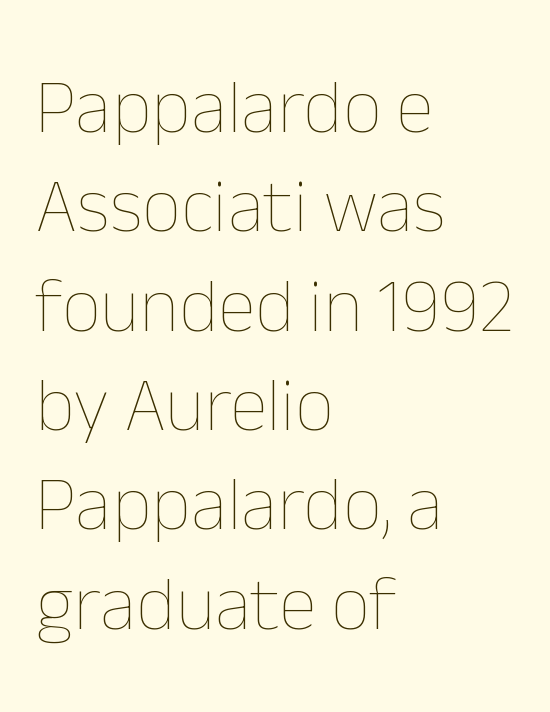
Q: Is the text bold? A: No.
Q: Is the text italic (slanted)? A: No, it is upright.
Q: Is the text underlined? A: No.
Q: How is the paragraph aligned? A: Left-aligned.
Q: Is the spacing between letters normal or unusually wide? A: Normal.
Q: Is the spacing between lines tight, normal or loose? A: Normal.
Q: Width (condensed, normal, or wide)? A: Normal.
Q: Stroke contrast? A: Low.
Q: x-height? A: Medium.
Q: Monospaced? A: No.
